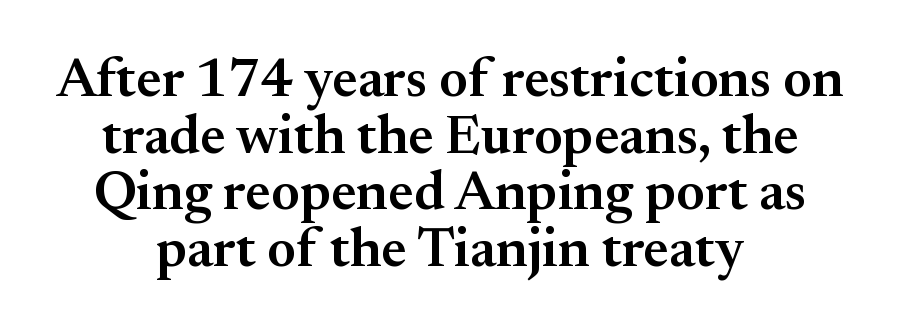
The letters stand straight up with perfectly vertical stems. Plain, unruled lines of type. Typographic density is moderately raised because the face is semibold. Does the leading feel generous? Not at all — it's pinched. Is the block centered? Yes — each line is placed symmetrically about the middle.
